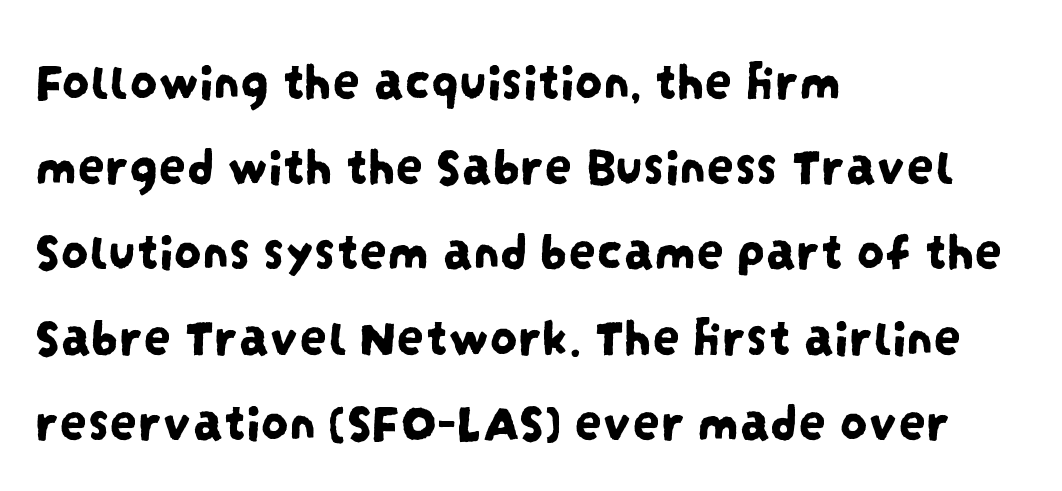
The image shows 55 px condensed sans-serif type; set left-aligned, normal line spacing (1.55x), normal letter spacing, not underlined; low stroke contrast and a large x-height.
